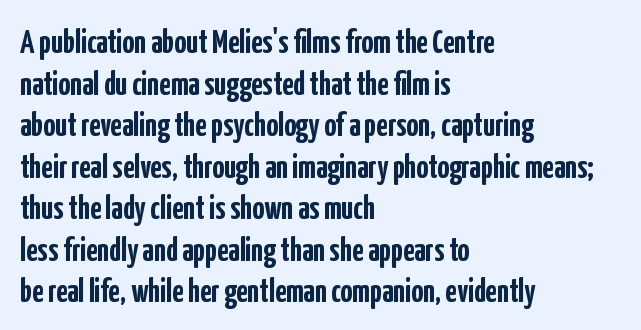
The image shows 33 px semibold, condensed sans-serif type, upright; set left-aligned, normal line spacing (1.26x), normal letter spacing, not underlined; low stroke contrast and a medium x-height.
